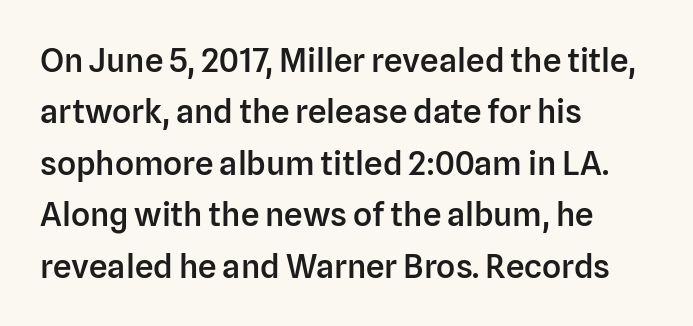
Standard letterfit; no display-style spreading of the glyphs. You can tell from the bare stems that sans-serif type was used. Is the type bold? Partly — it's a semibold, heavier than regular but not fully bold. Each line starts at the same left margin while the right side varies.
